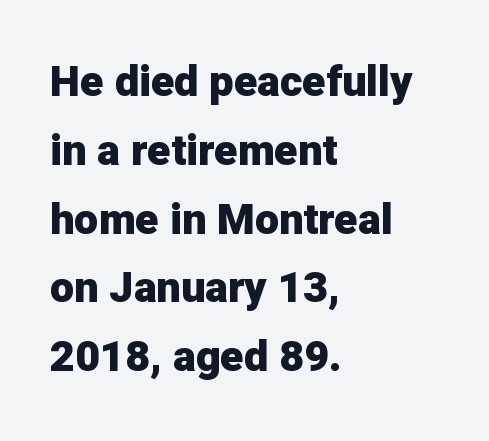
Q: Is the text bold? A: Yes.
Q: Is the text italic (slanted)? A: No, it is upright.
Q: Is the typeface a serif or a sans-serif typeface? A: Sans-serif.
Q: Is the text underlined? A: No.
Q: How is the paragraph aligned? A: Left-aligned.
Q: Is the spacing between letters normal or unusually wide? A: Normal.
Q: Is the spacing between lines tight, normal or loose? A: Normal.
Q: Width (condensed, normal, or wide)? A: Normal.
Q: Stroke contrast? A: Low.
Q: x-height? A: Medium.
Q: Monospaced? A: No.
